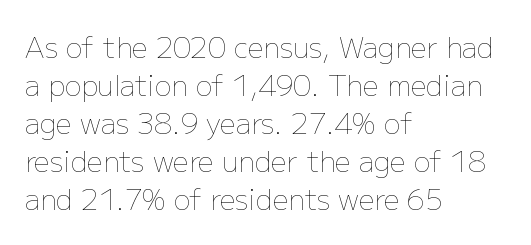
{"italic": "no", "bold": "no", "weight": "thin", "width": "normal", "stroke_contrast": "low", "x_height": "medium", "monospaced": "no", "underline": "no", "align": "left", "line_spacing": "normal", "line_spacing_ratio": 1.36, "letter_spacing": "normal", "letter_spacing_em": 0.0, "glyph_px": 28}
